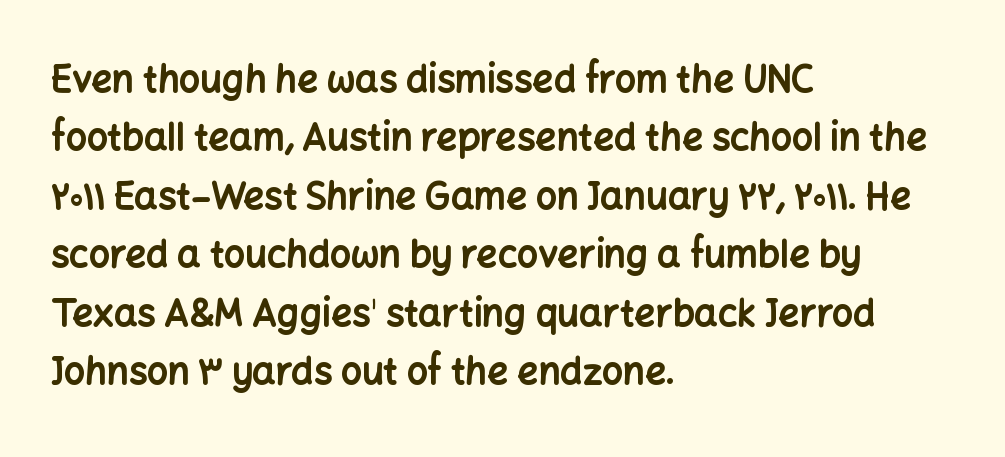
Q: Is the text bold? A: Yes.
Q: Is the text italic (slanted)? A: No, it is upright.
Q: Is the typeface a serif or a sans-serif typeface? A: Sans-serif.
Q: Is the text underlined? A: No.
Q: How is the paragraph aligned? A: Left-aligned.
Q: Is the spacing between letters normal or unusually wide? A: Normal.
Q: Is the spacing between lines tight, normal or loose? A: Normal.
Q: Width (condensed, normal, or wide)? A: Normal.
Q: Stroke contrast? A: Low.
Q: x-height? A: Medium.
Q: Monospaced? A: No.
